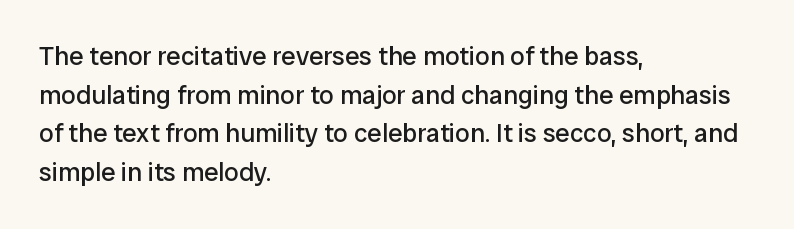
Posture: vertical. The weight tops out at a normal text grade. Words appear dense and cohesive because spacing is normal. If you drew a ruler down the left edge, every line would touch it. Line spacing here is normal. Underline: absent.
